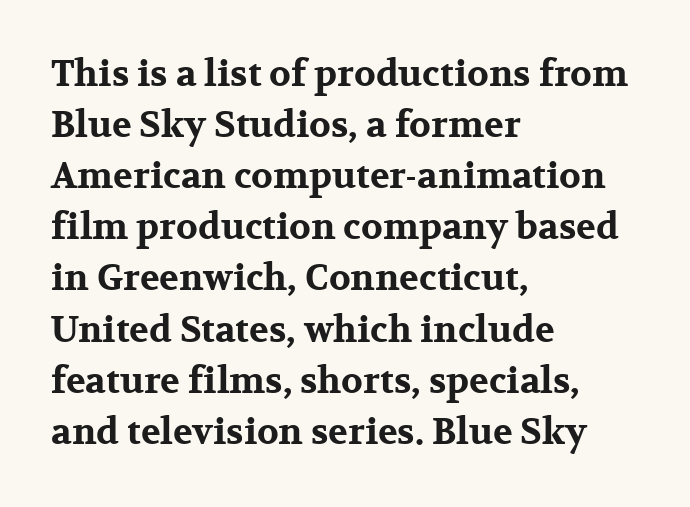
Q: Is the text bold? A: Yes.
Q: Is the text italic (slanted)? A: No, it is upright.
Q: Is the typeface a serif or a sans-serif typeface? A: Serif.
Q: Is the text underlined? A: No.
Q: How is the paragraph aligned? A: Left-aligned.
Q: Is the spacing between letters normal or unusually wide? A: Normal.
Q: Is the spacing between lines tight, normal or loose? A: Normal.
Q: Width (condensed, normal, or wide)? A: Wide.
Q: Stroke contrast? A: Medium.
Q: x-height? A: Medium.
Q: Monospaced? A: No.
